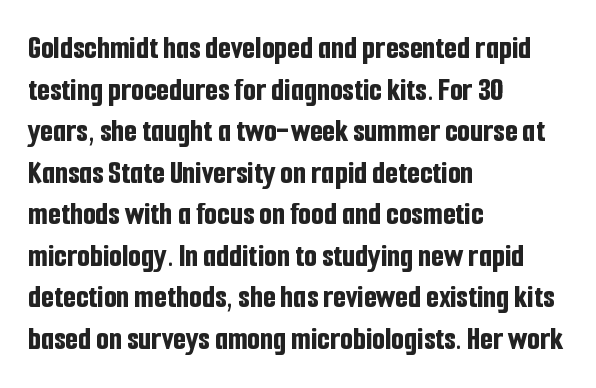
The image shows 33 px bold, condensed sans-serif type, upright; set left-aligned, normal line spacing (1.26x), normal letter spacing, not underlined; low stroke contrast and a medium x-height.
